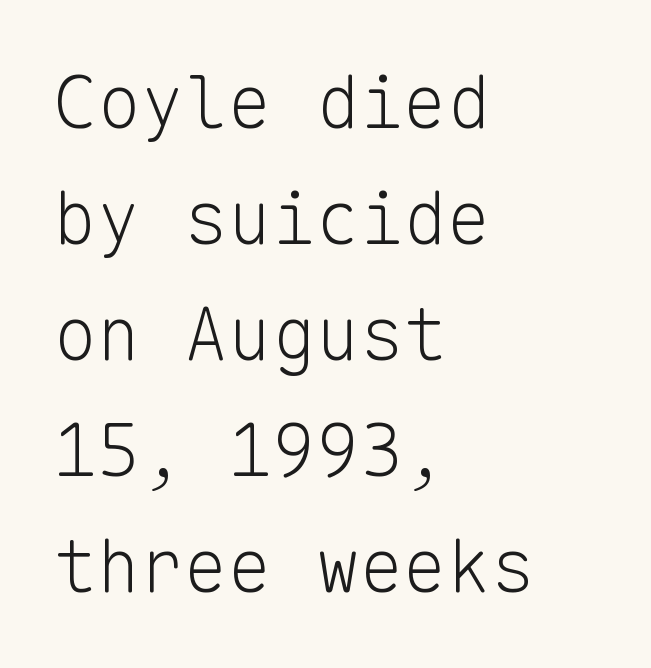
{"serif": "no", "italic": "no", "bold": "no", "weight": "light", "width": "normal", "stroke_contrast": "low", "x_height": "medium", "monospaced": "yes", "underline": "no", "align": "left", "line_spacing": "normal", "line_spacing_ratio": 1.59, "letter_spacing": "normal", "letter_spacing_em": 0.0, "glyph_px": 73}
